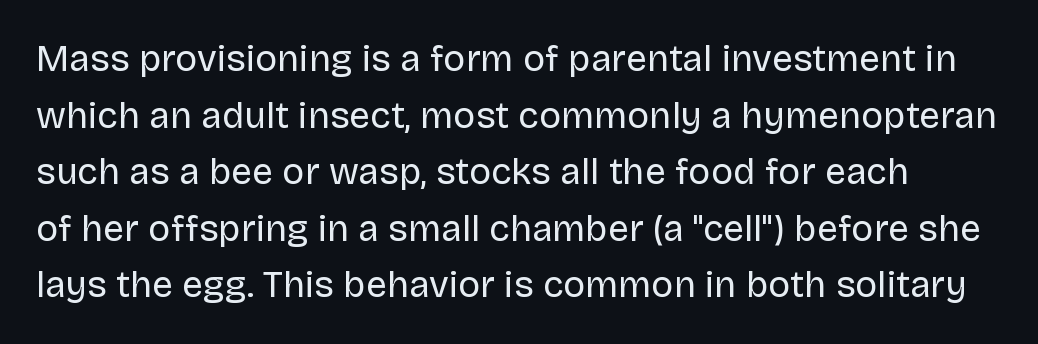
The image shows 37 px regular-weight sans-serif type, upright; set normal line spacing (1.53x), normal letter spacing, not underlined; low stroke contrast and a large x-height.
